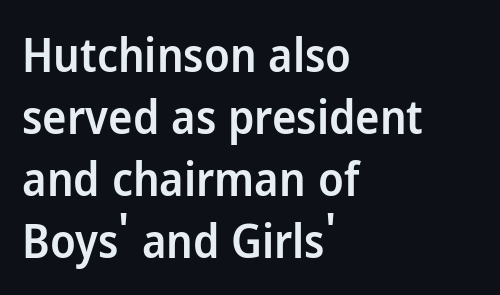
The image shows 46 px semibold sans-serif type, upright; set left-aligned, normal line spacing (1.35x), normal letter spacing, not underlined; low stroke contrast and a medium x-height.
